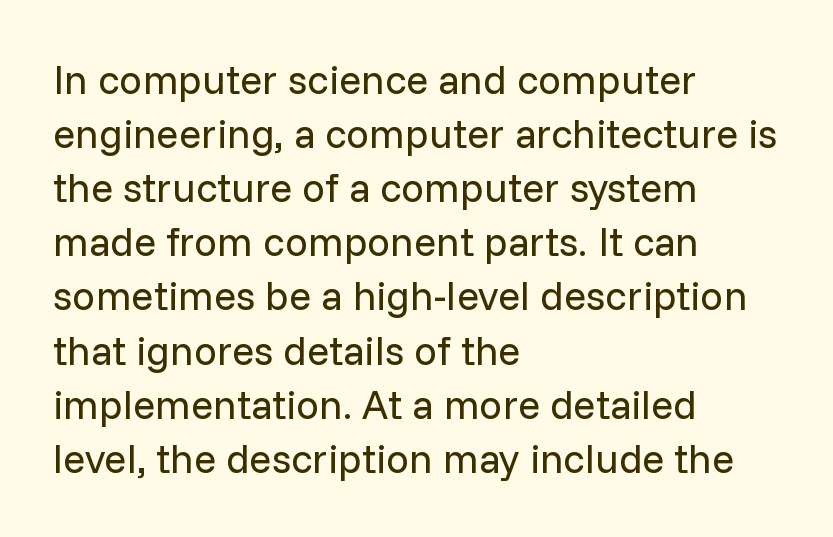
Horizontal alignment here is leftward, the default for most running prose. Each word holds together tightly as a unit, with standard inter-letter gaps. Students, observe: this is what conventionally led text looks like. The passage shown is not bold in any degree.
